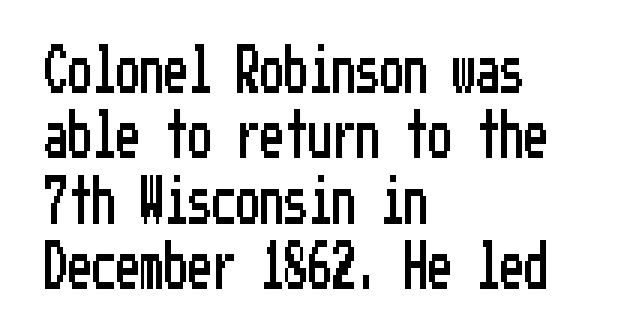
Q: Is the text italic (slanted)? A: No, it is upright.
Q: Is the typeface a serif or a sans-serif typeface? A: Sans-serif.
Q: Is the text underlined? A: No.
Q: How is the paragraph aligned? A: Left-aligned.
Q: Is the spacing between letters normal or unusually wide? A: Normal.
Q: Is the spacing between lines tight, normal or loose? A: Normal.
Q: Width (condensed, normal, or wide)? A: Condensed.
Q: Stroke contrast? A: Low.
Q: x-height? A: Medium.
